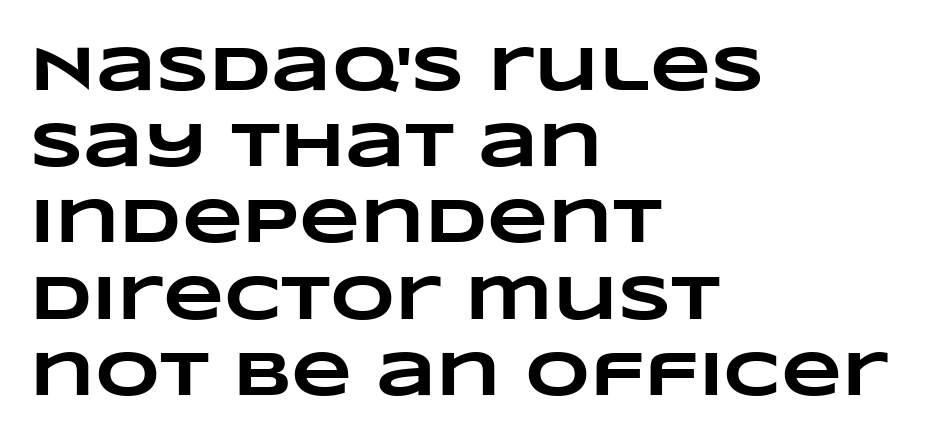
The image shows 63 px heavy, wide type; set left-aligned, line spacing 1.21x, normal letter spacing, not underlined; low stroke contrast and a large x-height.
